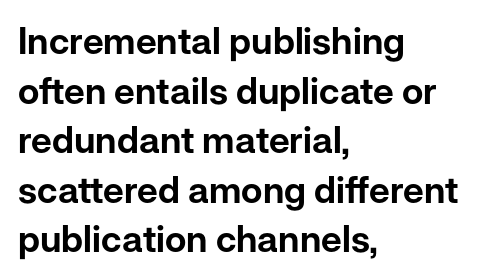
{"serif": "no", "italic": "no", "width": "normal", "stroke_contrast": "low", "x_height": "medium", "monospaced": "no", "underline": "no", "align": "left", "line_spacing": "normal", "line_spacing_ratio": 1.34, "letter_spacing": "normal", "letter_spacing_em": 0.0, "glyph_px": 37}
